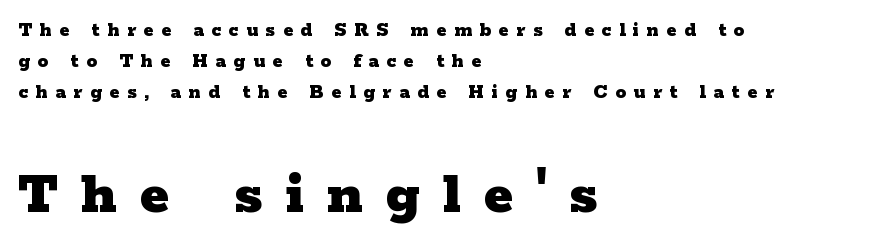
Q: Is the text bold? A: Yes.
Q: Is the text italic (slanted)? A: No, it is upright.
Q: Is the typeface a serif or a sans-serif typeface? A: Serif.
Q: Is the text underlined? A: No.
Q: How is the paragraph aligned? A: Left-aligned.
Q: Is the spacing between letters normal or unusually wide? A: Unusually wide.
Q: Is the spacing between lines tight, normal or loose? A: Normal.
Q: Which block of text is set in a larger size, the first (top) or the second (bottom)? A: The second (bottom) one.
Q: Width (condensed, normal, or wide)? A: Wide.
Q: Stroke contrast? A: Low.
Q: x-height? A: Medium.
Q: Monospaced? A: No.
